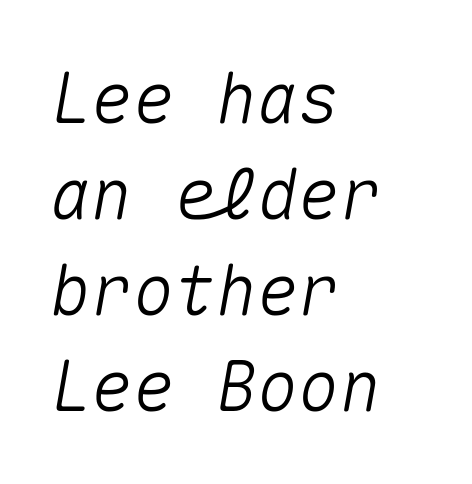
{"italic": "yes", "lean": "right", "slant_degrees": 10, "width": "normal", "stroke_contrast": "medium", "x_height": "medium", "monospaced": "yes", "underline": "no", "align": "left", "line_spacing": "normal", "line_spacing_ratio": 1.39, "letter_spacing": "normal", "letter_spacing_em": 0.0, "glyph_px": 69}
